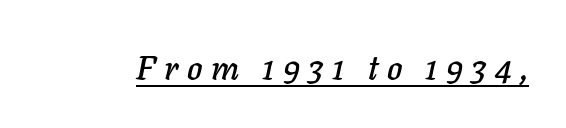
{"italic": "yes", "lean": "right", "slant_degrees": 11, "width": "normal", "stroke_contrast": "low", "x_height": "medium", "monospaced": "no", "underline": "yes", "letter_spacing": "wide", "letter_spacing_em": 0.25, "glyph_px": 33}
